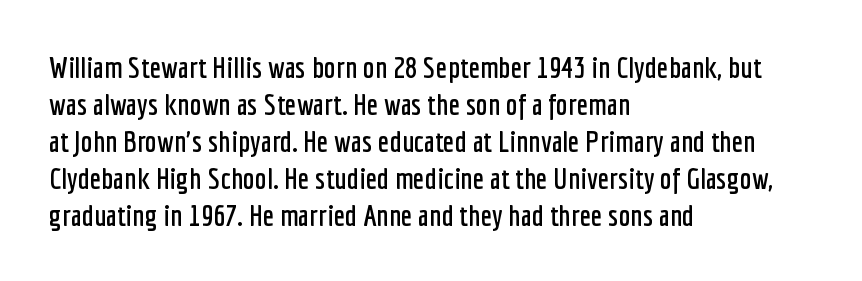
Q: Is the text italic (slanted)? A: No, it is upright.
Q: Is the typeface a serif or a sans-serif typeface? A: Sans-serif.
Q: Is the text underlined? A: No.
Q: How is the paragraph aligned? A: Left-aligned.
Q: Is the spacing between letters normal or unusually wide? A: Normal.
Q: Width (condensed, normal, or wide)? A: Condensed.
Q: Stroke contrast? A: Low.
Q: x-height? A: Medium.
Q: Monospaced? A: No.
